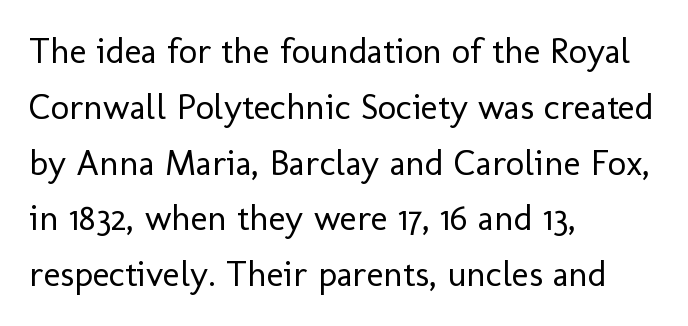
Each row of text sits above clean, open space. Vertically, the passage feels balanced, rows spaced as you'd expect. The letters carry no serifs — their stems end cleanly without finishing strokes. Left-aligned paragraph, ragged on the right. The specimen reads as upright at a glance.
